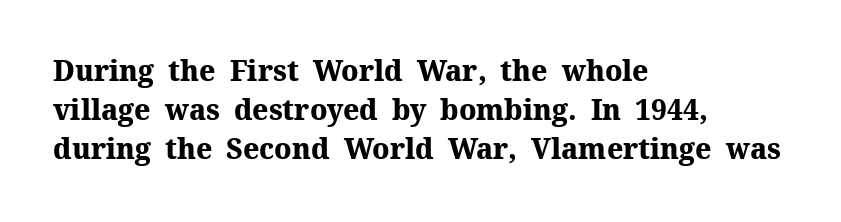
Is the block centered? No — it sits flush against the left margin. The font is running at its bold setting. The passage shown is not underscored anywhere. Caption: standard tracking, unaltered. Are there feet on the stems? There are — it's a serif. The typography opts for an upright posture over an oblique one.
